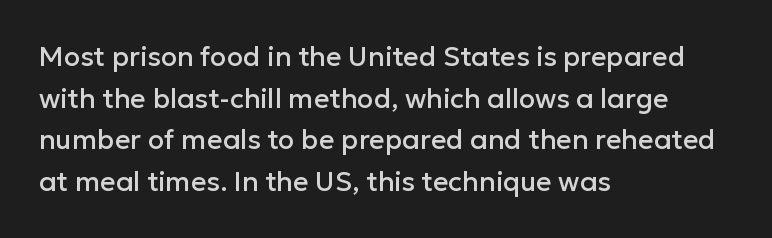
Q: Is the text italic (slanted)? A: No, it is upright.
Q: Is the text underlined? A: No.
Q: How is the paragraph aligned? A: Left-aligned.
Q: Is the spacing between letters normal or unusually wide? A: Normal.
Q: Is the spacing between lines tight, normal or loose? A: Normal.
